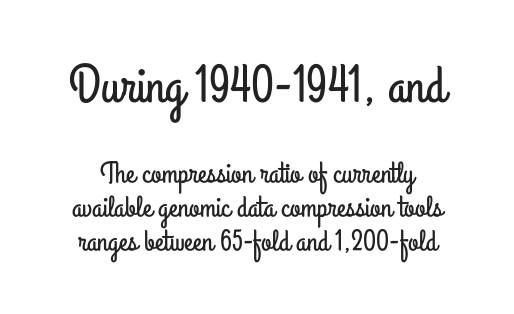
Each word holds together tightly as a unit, with standard inter-letter gaps. Look at the glyph heights: the upper group is clearly the bigger setting. Is this a fixed-width face? No — the glyphs have proportional, varying widths. Does the type have serifs? No, each stem ends abruptly. Is there much room between lines? No — they nearly touch. Every character sits straight up, as roman type does.
